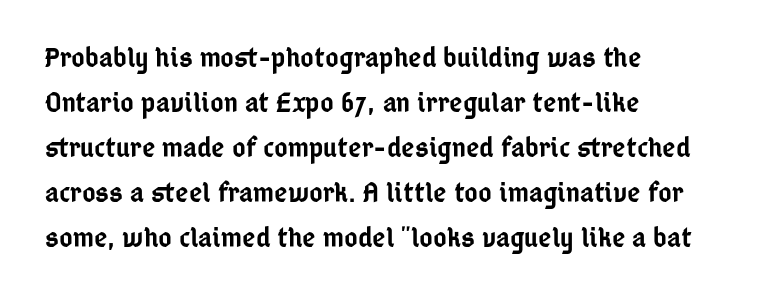
{"serif": "no", "italic": "no", "bold": "semi", "weight": "semibold", "width": "condensed", "stroke_contrast": "low", "x_height": "medium", "monospaced": "no", "underline": "no", "align": "left", "line_spacing": "normal", "line_spacing_ratio": 1.55, "letter_spacing": "normal", "letter_spacing_em": 0.0, "glyph_px": 29}
